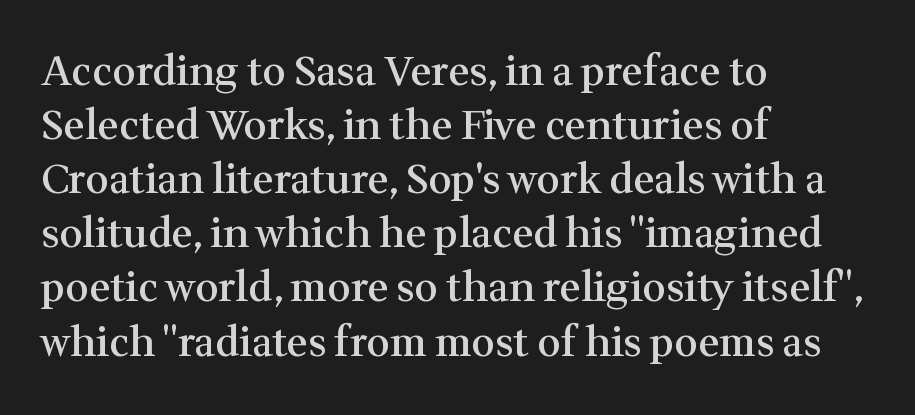
The image shows 41 px semibold serif type, upright; set left-aligned, normal line spacing (1.32x), normal letter spacing, not underlined; medium stroke contrast and a medium x-height.
